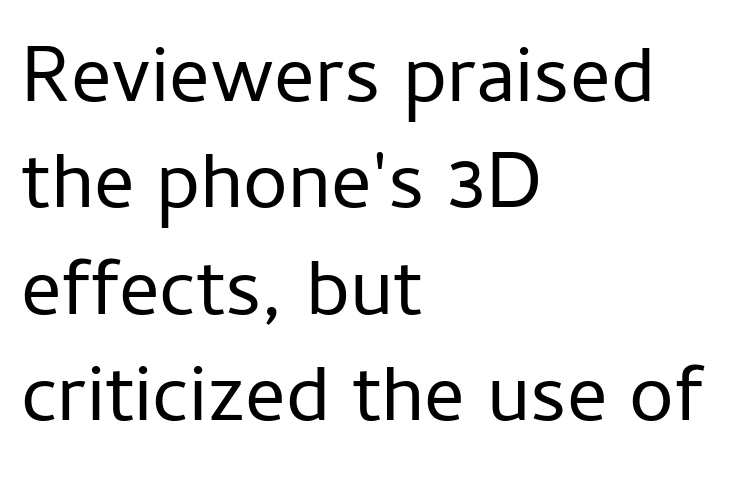
This is the regular roman posture of the typeface. Regarding leading, the lines here are spaced in the standard way. The specimen omits any rule beneath the text block's lines. Does extra space separate the letters? No, they use regular spacing. Teacher's note: observe the even left margin — that is flush-left alignment. Type style note: lacks serifs.
